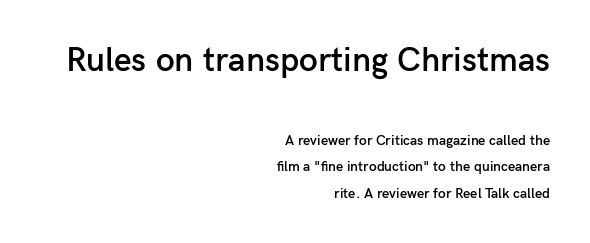
Q: Is the text bold? A: Semi-bold.
Q: Is the text italic (slanted)? A: No, it is upright.
Q: Is the typeface a serif or a sans-serif typeface? A: Sans-serif.
Q: Is the text underlined? A: No.
Q: How is the paragraph aligned? A: Right-aligned.
Q: Is the spacing between letters normal or unusually wide? A: Normal.
Q: Is the spacing between lines tight, normal or loose? A: Loose.
Q: Which block of text is set in a larger size, the first (top) or the second (bottom)? A: The first (top) one.
Q: Width (condensed, normal, or wide)? A: Normal.
Q: Stroke contrast? A: Low.
Q: x-height? A: Medium.
Q: Monospaced? A: No.
